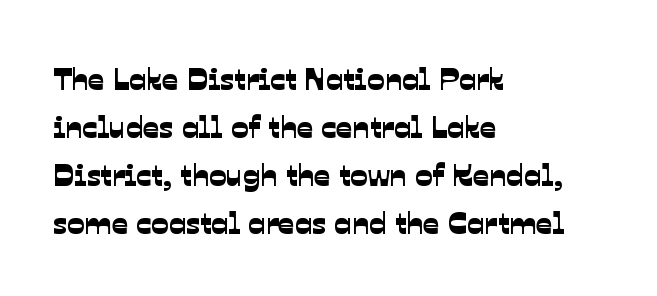
The image shows 32 px sans-serif type; set left-aligned, normal line spacing (1.5x), normal letter spacing, not underlined; low stroke contrast and a medium x-height.
